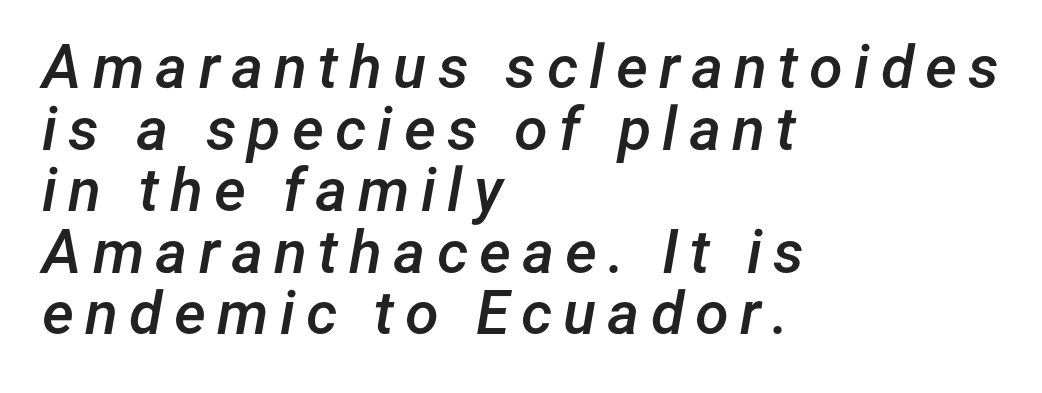
The image shows 61 px semibold type, italic (leaning right); set left-aligned, tight line spacing (1.01x), not underlined; low stroke contrast and a medium x-height.
